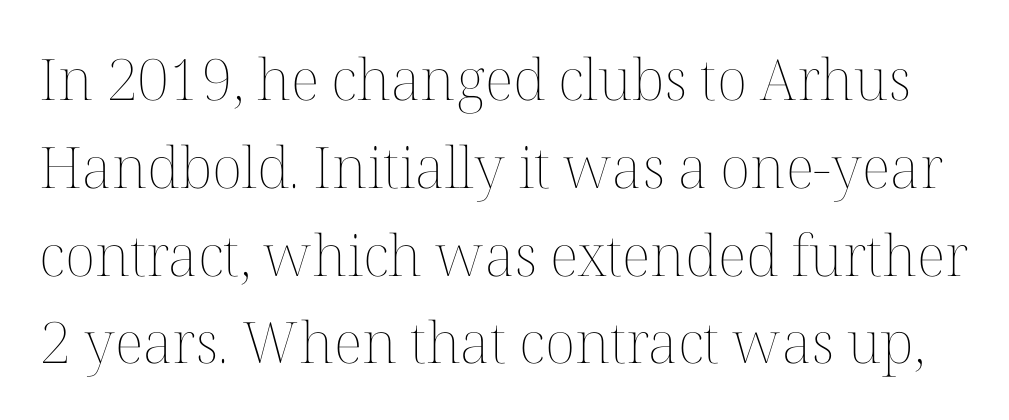
Nothing unusual about the tracking: characters are spaced as the font intends. Proportional: the letters do not fall into vertical columns. Underline: absent. Italic: no, the glyphs are upright roman.
